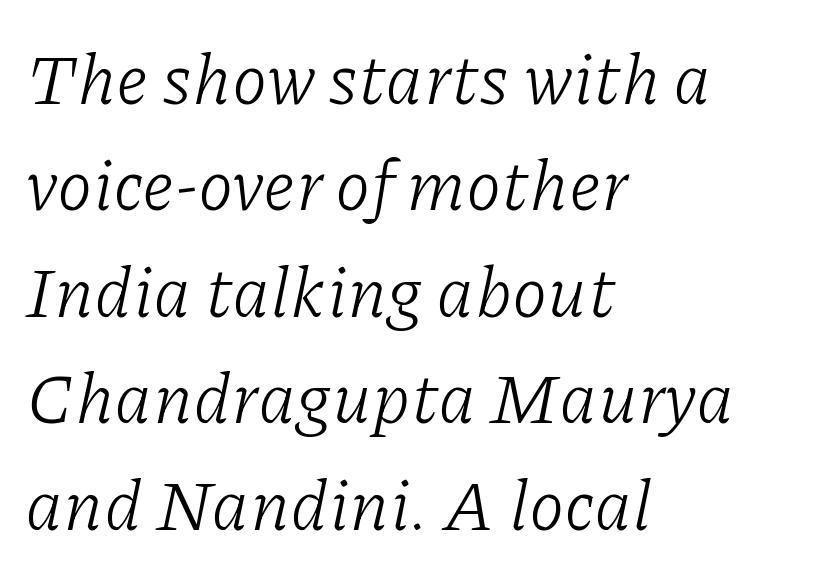
The image shows 71 px light serif type, italic (leaning right); set left-aligned, normal line spacing (1.5x), normal letter spacing, not underlined; low stroke contrast and a medium x-height.
